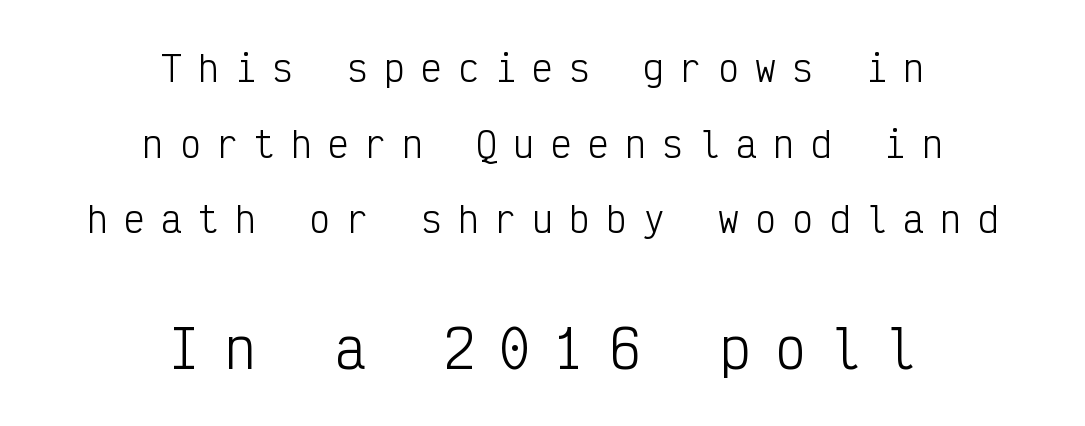
Beneath every word, the page is bare. Note the uniform advance width — an 'i' takes as much space as an 'm'. You can tell from the bare stems that sans-serif type was used. The passage shown stacks its lines with a broad gap.
